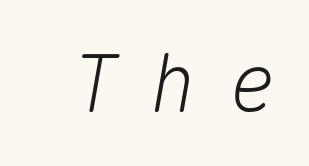
Q: Is the text italic (slanted)? A: Yes, it leans right by about 10 degrees.
Q: Is the text underlined? A: No.
Q: Is the spacing between letters normal or unusually wide? A: Unusually wide.
Q: Width (condensed, normal, or wide)? A: Normal.
Q: Stroke contrast? A: Medium.
Q: x-height? A: Medium.
Q: Monospaced? A: Yes.
